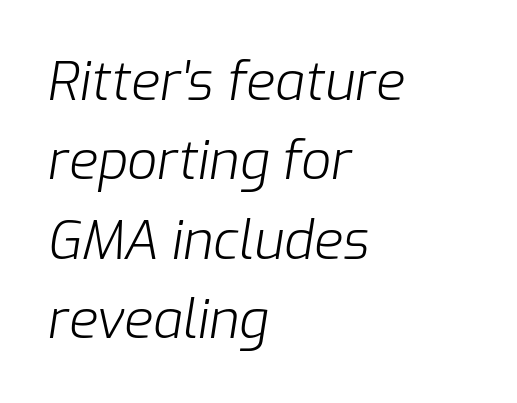
The image shows 53 px light type, italic (leaning right); set left-aligned, normal line spacing (1.5x), normal letter spacing, not underlined; low stroke contrast and a medium x-height.
